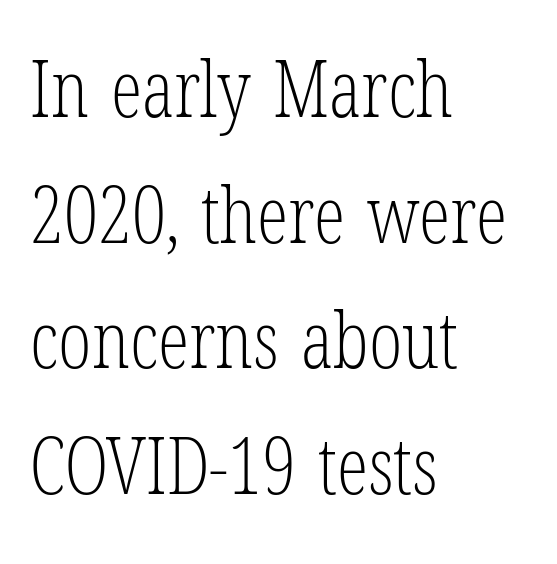
{"serif": "yes", "italic": "no", "bold": "no", "weight": "light", "width": "condensed", "stroke_contrast": "low", "x_height": "medium", "monospaced": "no", "underline": "no", "align": "left", "line_spacing": "normal", "line_spacing_ratio": 1.59, "letter_spacing": "normal", "letter_spacing_em": 0.0, "glyph_px": 79}
